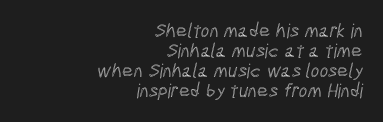
In CSS terms this would be text-align: right. Each new line begins almost immediately beneath the previous one. Compared with typical body copy, the letter spacing here is the same. The gap between lines stays unmarked.
